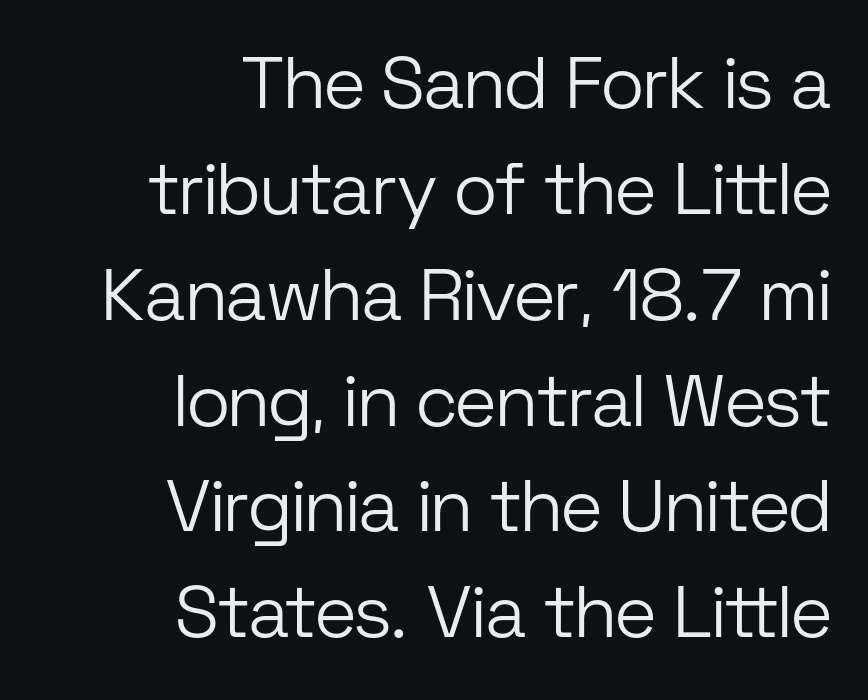
Q: Is the text bold? A: No.
Q: Is the text italic (slanted)? A: No, it is upright.
Q: Is the typeface a serif or a sans-serif typeface? A: Sans-serif.
Q: Is the text underlined? A: No.
Q: How is the paragraph aligned? A: Right-aligned.
Q: Is the spacing between letters normal or unusually wide? A: Normal.
Q: Is the spacing between lines tight, normal or loose? A: Normal.
Q: Width (condensed, normal, or wide)? A: Normal.
Q: Stroke contrast? A: Low.
Q: x-height? A: Medium.
Q: Monospaced? A: No.
